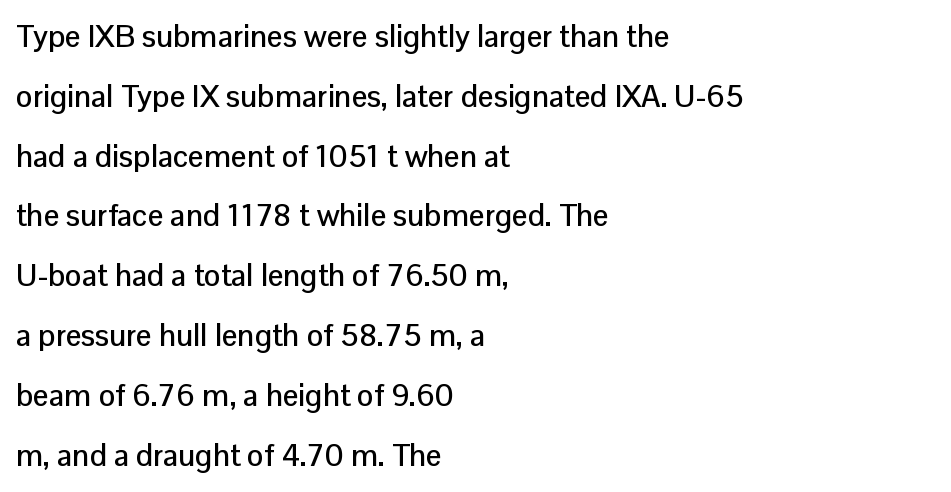
{"serif": "no", "italic": "no", "width": "normal", "stroke_contrast": "low", "x_height": "medium", "monospaced": "no", "underline": "no", "align": "left", "line_spacing": "loose", "line_spacing_ratio": 1.93, "letter_spacing": "normal", "letter_spacing_em": 0.0, "glyph_px": 31}
